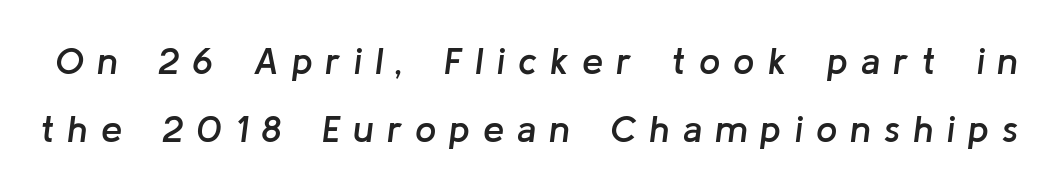
Q: Is the text bold? A: Semi-bold.
Q: Is the text italic (slanted)? A: Yes, it leans right by about 8 degrees.
Q: Is the text underlined? A: No.
Q: Is the spacing between letters normal or unusually wide? A: Unusually wide.
Q: Width (condensed, normal, or wide)? A: Normal.
Q: Stroke contrast? A: Low.
Q: x-height? A: Medium.
Q: Monospaced? A: No.
